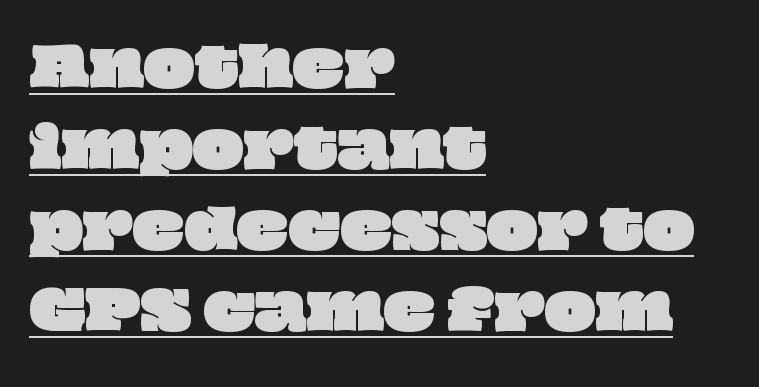
{"width": "wide", "stroke_contrast": "low", "x_height": "large", "monospaced": "no", "underline": "yes", "align": "left", "line_spacing": "normal", "line_spacing_ratio": 1.5, "letter_spacing": "normal", "letter_spacing_em": 0.0, "glyph_px": 54}
